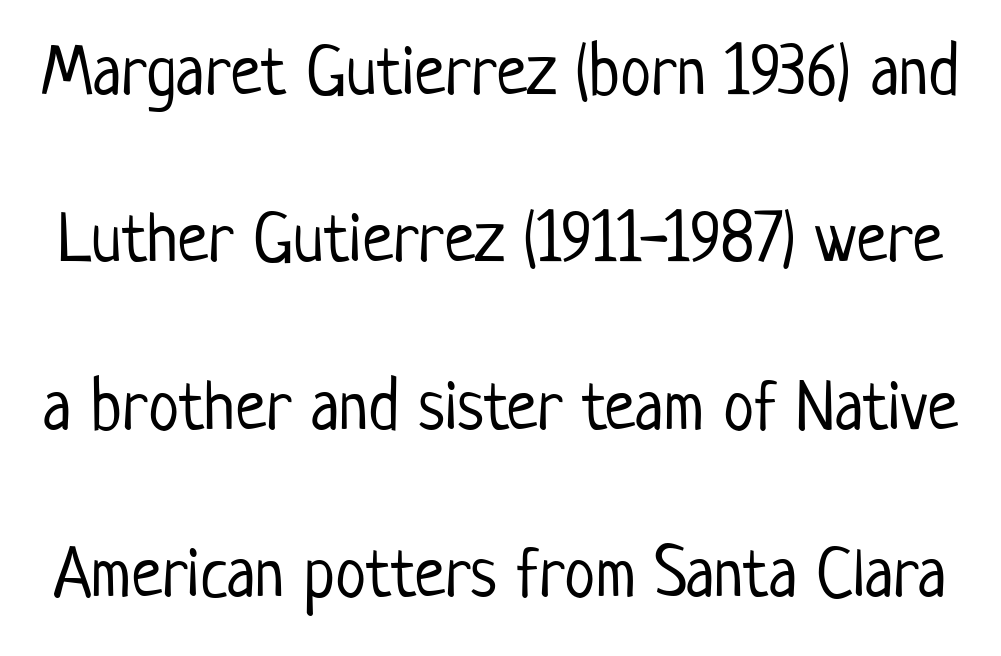
Letters have the restrained weight of plain body copy at most. Between one letter and the next there's only the usual sliver of space. The characters display no serif detailing; their extremities are plain. These lines stand farther apart than default settings would place them. Descenders hang freely into open space. Looks like regular typesetting: each glyph gets only the width it needs.
